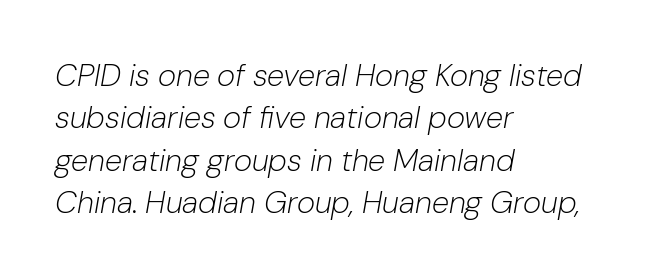
Each stroke keeps to a modest, everyday thickness or less. The passage shown is typed in a proportional face where columns would drift. The setting favours the left margin, as ordinary paragraphs usually do. If you measured baseline to baseline, you'd find a middling distance.
